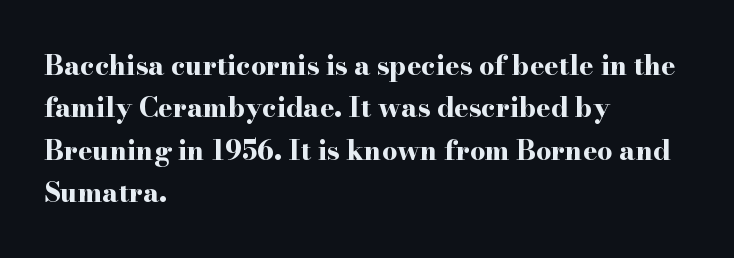
Q: Is the text bold? A: Yes.
Q: Is the text italic (slanted)? A: No, it is upright.
Q: Is the text underlined? A: No.
Q: How is the paragraph aligned? A: Left-aligned.
Q: Is the spacing between letters normal or unusually wide? A: Normal.
Q: Is the spacing between lines tight, normal or loose? A: Normal.
